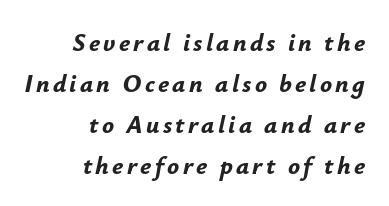
{"italic": "yes", "lean": "right", "slant_degrees": 12, "bold": "yes", "underline": "no", "align": "right", "line_spacing": "normal", "line_spacing_ratio": 1.64, "glyph_px": 25}
